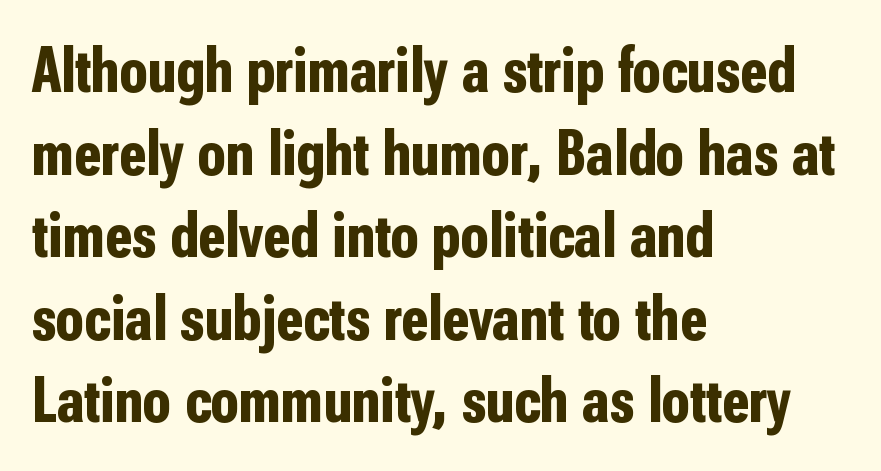
Every row of glyphs begins at an identical x-position on the left. The specimen reads as upright at a glance. The block of text has a typical density, with ordinary space between rows. Looks like regular typesetting: each glyph gets only the width it needs. The characters display no serif detailing; their extremities are plain.
